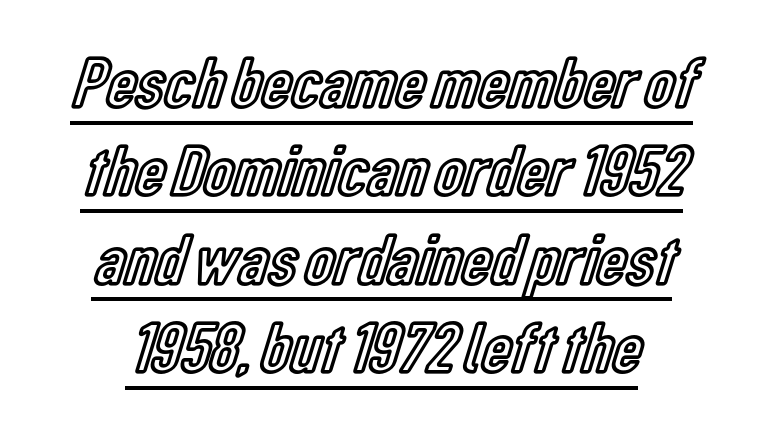
Glyph-to-glyph distance matches everyday printed text. Character widths vary here, with narrow letters taking less room than wide ones. The rendered words wear a rule along their underside.
